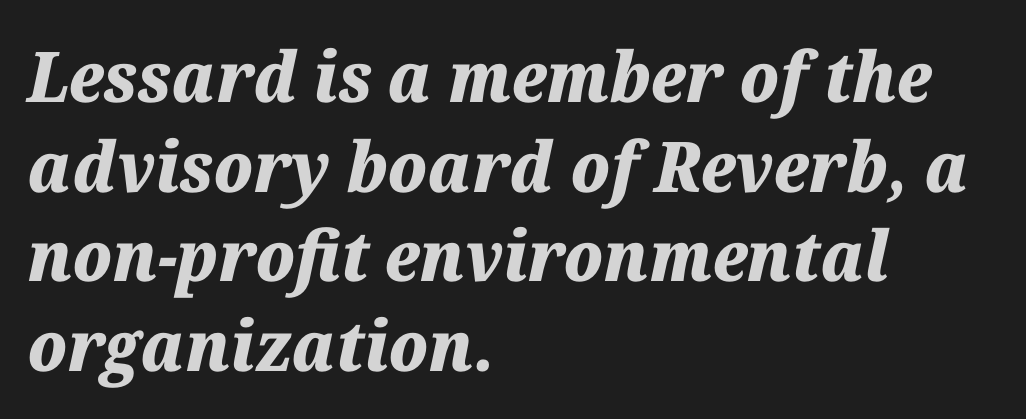
The image shows 70 px heavy type, italic (leaning right); set left-aligned, normal line spacing (1.28x), normal letter spacing, not underlined; medium stroke contrast and a medium x-height.
